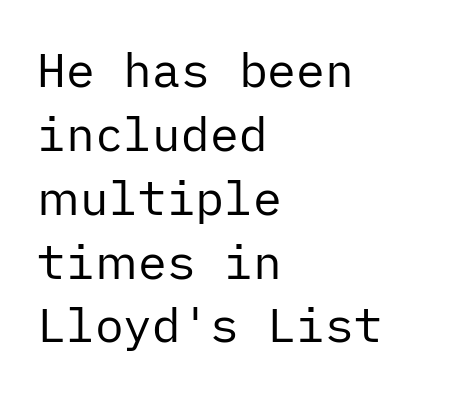
Short note: letters normally spaced. No heavy texture on the line: the type isn't bold. I'd call this a sans setting — the letters go barefoot. The lines in this sample share a left origin and differ only in where they stop. Honestly, the row spacing looks completely unremarkable. Check the space under the baseline: it is left empty.
